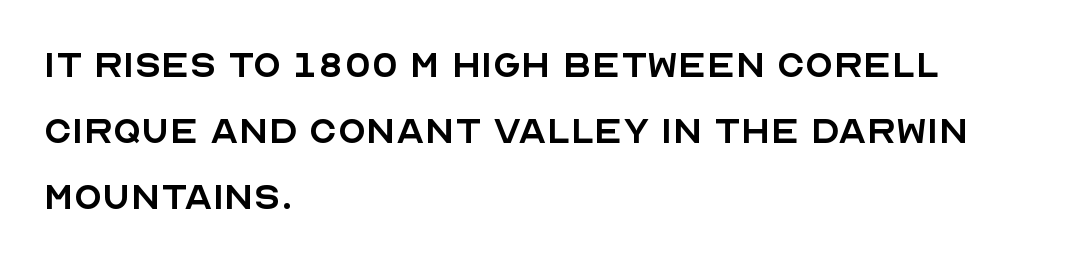
The image shows 46 px regular-weight sans-serif type, upright; set left-aligned, normal line spacing (1.43x), normal letter spacing, not underlined; a large x-height.
